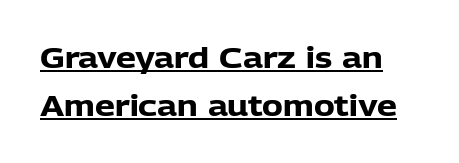
{"serif": "no", "italic": "no", "bold": "yes", "weight": "heavy", "width": "normal", "stroke_contrast": "low", "x_height": "medium", "monospaced": "no", "underline": "yes", "line_spacing": "normal", "line_spacing_ratio": 1.7, "letter_spacing": "normal", "letter_spacing_em": 0.0, "glyph_px": 28}
